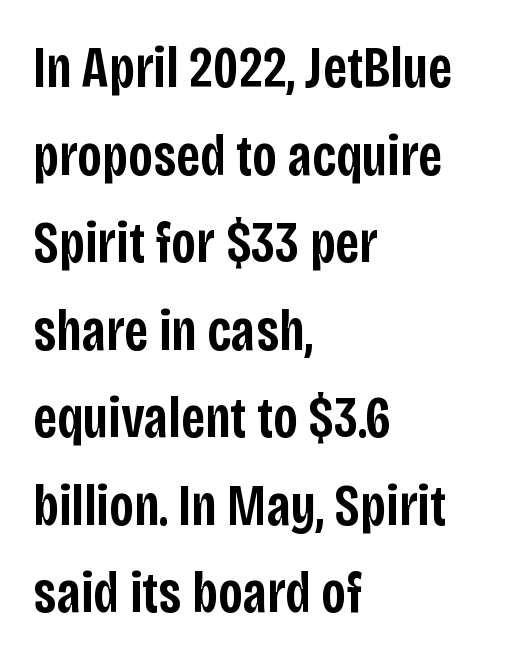
{"serif": "no", "italic": "no", "bold": "semi", "weight": "semibold", "width": "condensed", "stroke_contrast": "low", "x_height": "large", "monospaced": "no", "underline": "no", "align": "left", "line_spacing": "normal", "line_spacing_ratio": 1.51, "letter_spacing": "normal", "letter_spacing_em": 0.0, "glyph_px": 58}
